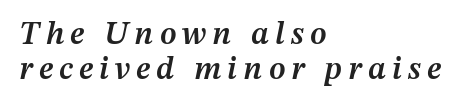
Q: Is the text bold? A: Semi-bold.
Q: Is the text italic (slanted)? A: Yes, it leans right by about 12 degrees.
Q: Is the text underlined? A: No.
Q: How is the paragraph aligned? A: Left-aligned.
Q: Is the spacing between lines tight, normal or loose? A: Tight.
Q: Width (condensed, normal, or wide)? A: Normal.
Q: Stroke contrast? A: Medium.
Q: x-height? A: Medium.
Q: Monospaced? A: No.
